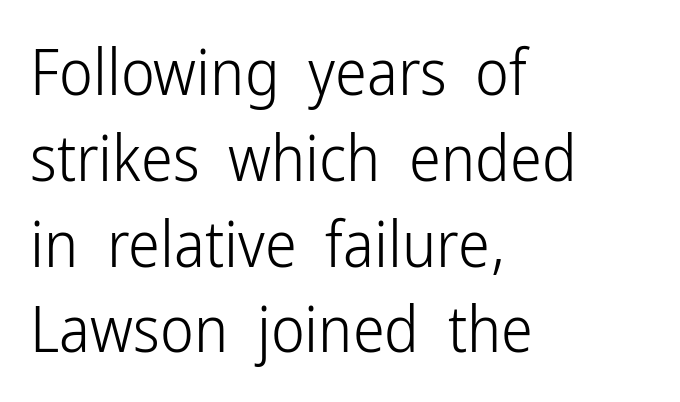
The typesetter chose a ragged-right arrangement here. The lettering holds an erect, upright posture throughout. Look at the tracking — it's just the regular setting, nothing added. Weight: regular or lighter. The zone under the glyphs is completely vacant. Compared with typical paragraphs, the rows here are spaced about the same.
